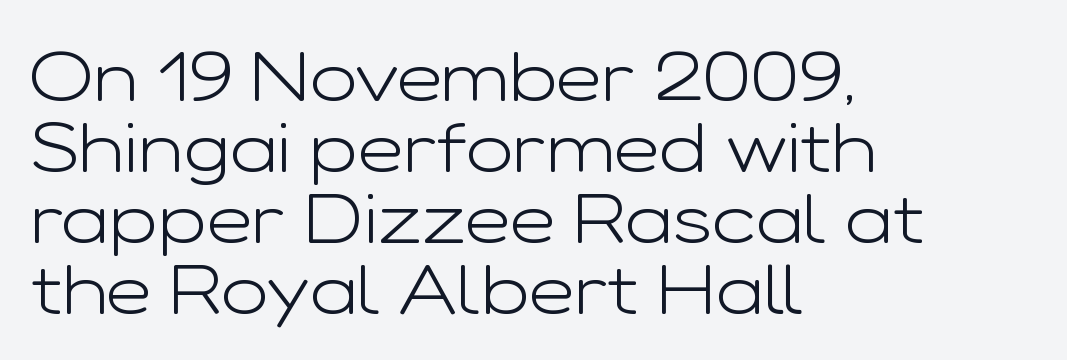
{"serif": "no", "italic": "no", "bold": "no", "weight": "light", "width": "wide", "stroke_contrast": "low", "x_height": "medium", "monospaced": "no", "underline": "no", "align": "left", "line_spacing": "tight", "line_spacing_ratio": 1.0, "letter_spacing": "normal", "letter_spacing_em": 0.0, "glyph_px": 71}
